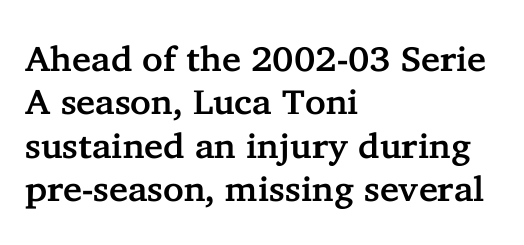
Q: Is the text italic (slanted)? A: No, it is upright.
Q: Is the typeface a serif or a sans-serif typeface? A: Serif.
Q: Is the text underlined? A: No.
Q: How is the paragraph aligned? A: Left-aligned.
Q: Is the spacing between letters normal or unusually wide? A: Normal.
Q: Width (condensed, normal, or wide)? A: Normal.
Q: Stroke contrast? A: Low.
Q: x-height? A: Medium.
Q: Monospaced? A: No.
